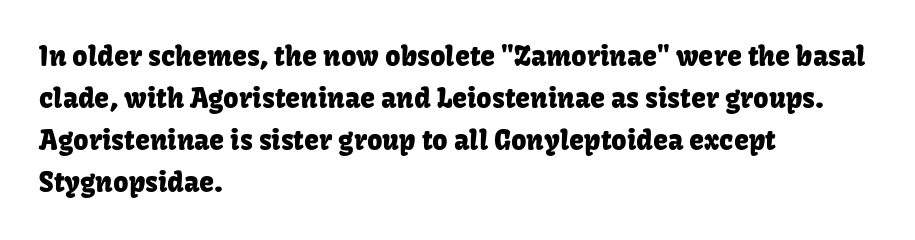
{"italic": "no", "underline": "no", "align": "left", "line_spacing": "normal", "line_spacing_ratio": 1.56, "letter_spacing": "normal", "letter_spacing_em": 0.0, "glyph_px": 27}
